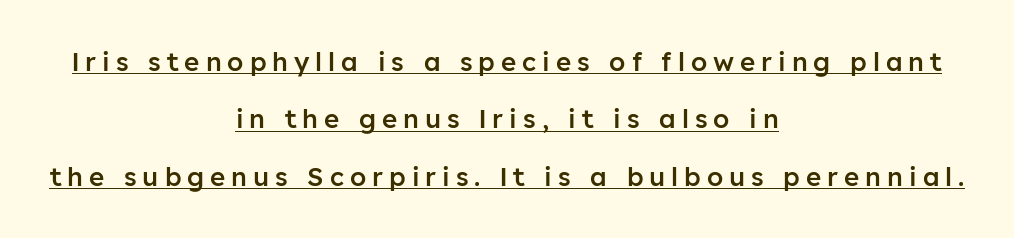
Q: Is the text bold? A: Semi-bold.
Q: Is the text italic (slanted)? A: No, it is upright.
Q: Is the text underlined? A: Yes.
Q: How is the paragraph aligned? A: Centered.
Q: Is the spacing between letters normal or unusually wide? A: Unusually wide.
Q: Is the spacing between lines tight, normal or loose? A: Loose.
